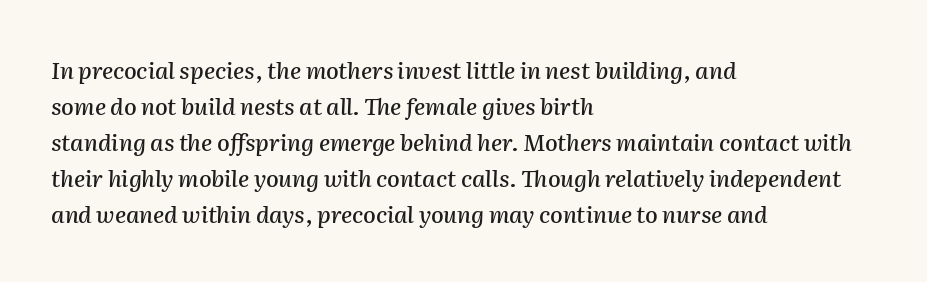
{"italic": "yes", "lean": "right", "slant_degrees": 2, "underline": "no", "align": "left", "line_spacing": "normal", "line_spacing_ratio": 1.56, "letter_spacing": "normal", "letter_spacing_em": 0.0, "glyph_px": 23}
